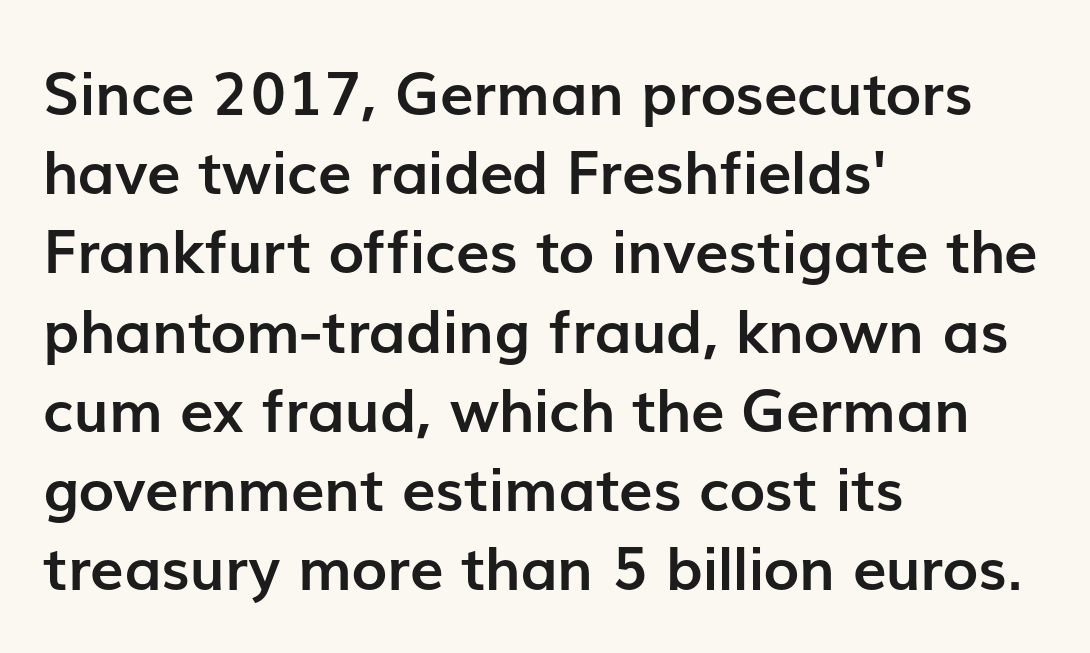
{"serif": "no", "italic": "no", "bold": "yes", "weight": "semibold", "width": "normal", "stroke_contrast": "low", "x_height": "medium", "monospaced": "no", "underline": "no", "align": "left", "line_spacing": "normal", "line_spacing_ratio": 1.32, "letter_spacing": "normal", "letter_spacing_em": 0.0, "glyph_px": 60}
